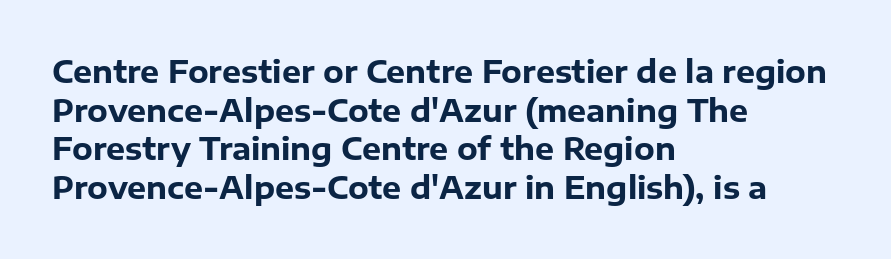
The image shows 30 px heavy sans-serif type, upright; set left-aligned, normal line spacing (1.29x), normal letter spacing, not underlined; low stroke contrast and a medium x-height.
